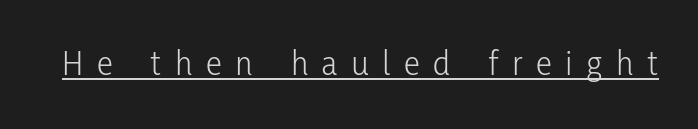
Q: Is the text bold? A: No.
Q: Is the text italic (slanted)? A: No, it is upright.
Q: Is the typeface a serif or a sans-serif typeface? A: Sans-serif.
Q: Is the text underlined? A: Yes.
Q: Is the spacing between letters normal or unusually wide? A: Unusually wide.
Q: Width (condensed, normal, or wide)? A: Condensed.
Q: Stroke contrast? A: Low.
Q: x-height? A: Medium.
Q: Monospaced? A: No.
